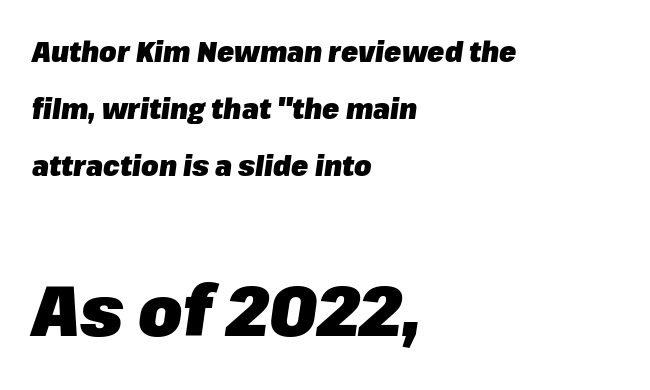
{"italic": "yes", "lean": "right", "slant_degrees": 8, "bold": "yes", "weight": "heavy", "width": "normal", "stroke_contrast": "low", "x_height": "medium", "monospaced": "no", "underline": "no", "align": "left", "line_spacing": "loose", "line_spacing_ratio": 2.04, "letter_spacing": "normal", "letter_spacing_em": 0.0, "larger_block": "second", "size_ratio": 2.54, "glyph_px": 71}
